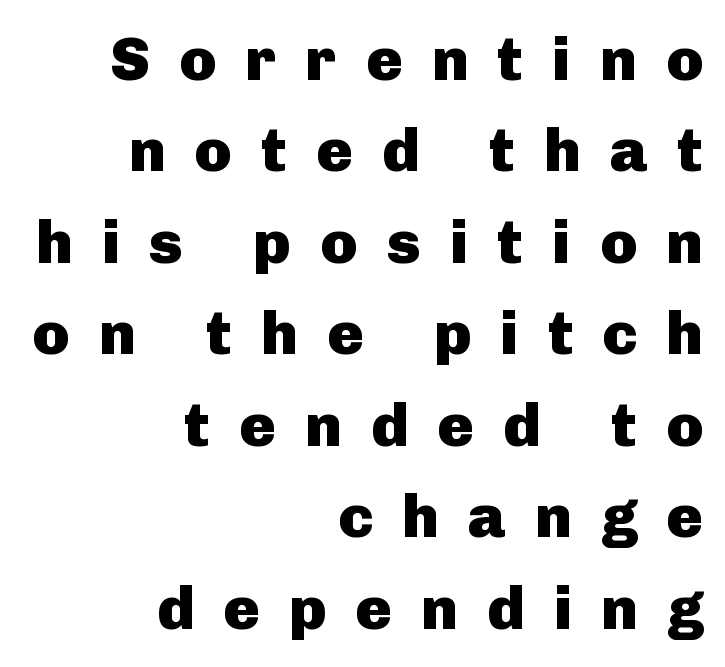
Q: Is the text bold? A: Yes.
Q: Is the text italic (slanted)? A: No, it is upright.
Q: Is the typeface a serif or a sans-serif typeface? A: Sans-serif.
Q: Is the text underlined? A: No.
Q: How is the paragraph aligned? A: Right-aligned.
Q: Is the spacing between letters normal or unusually wide? A: Unusually wide.
Q: Is the spacing between lines tight, normal or loose? A: Normal.
Q: Width (condensed, normal, or wide)? A: Normal.
Q: Stroke contrast? A: Low.
Q: x-height? A: Medium.
Q: Monospaced? A: No.
